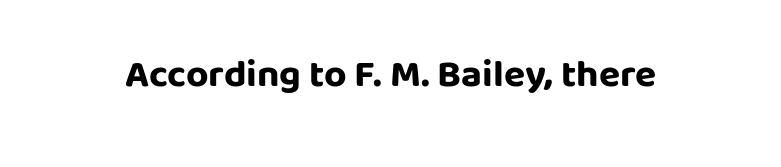
{"serif": "no", "italic": "no", "bold": "yes", "weight": "bold", "width": "normal", "stroke_contrast": "low", "x_height": "large", "monospaced": "no", "underline": "no", "letter_spacing": "normal", "letter_spacing_em": 0.0, "glyph_px": 39}
